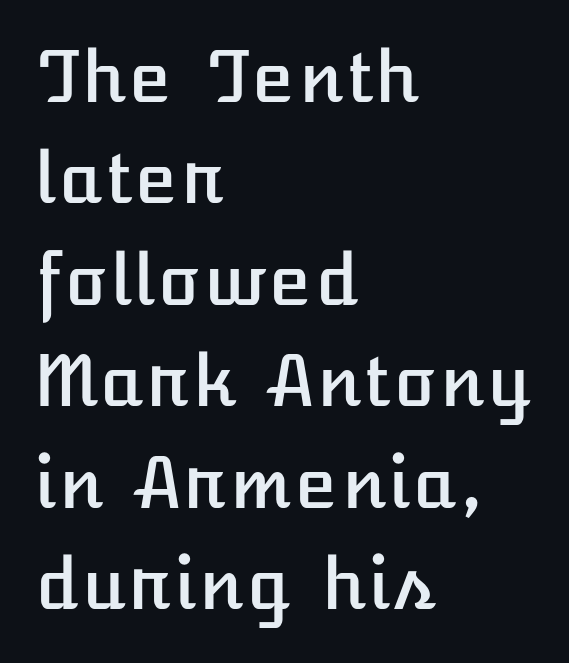
{"italic": "no", "width": "normal", "stroke_contrast": "low", "x_height": "medium", "underline": "no", "align": "left", "line_spacing": "normal", "line_spacing_ratio": 1.45, "letter_spacing": "normal", "letter_spacing_em": 0.0, "glyph_px": 70}
